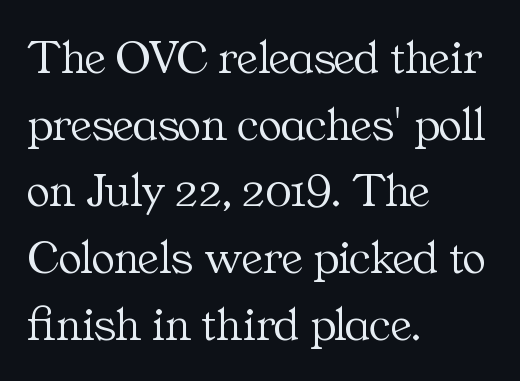
{"serif": "yes", "italic": "no", "bold": "no", "weight": "light", "width": "normal", "stroke_contrast": "medium", "x_height": "medium", "monospaced": "no", "underline": "no", "align": "left", "line_spacing": "normal", "line_spacing_ratio": 1.36, "letter_spacing": "normal", "letter_spacing_em": 0.0, "glyph_px": 49}
